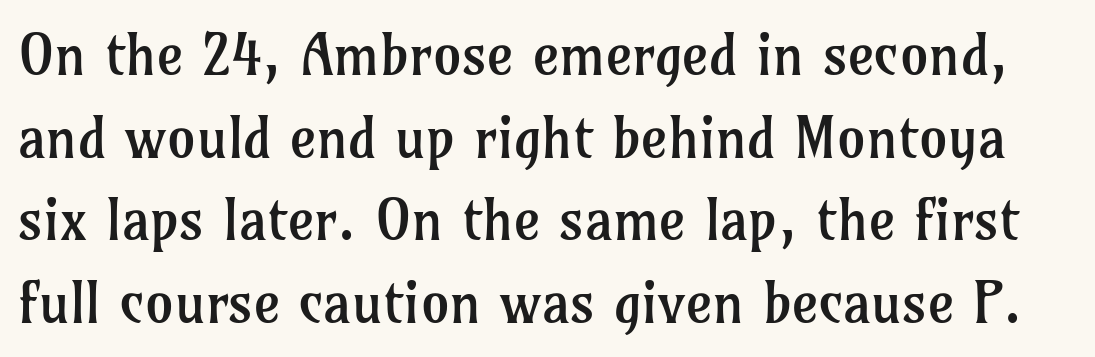
The image shows 57 px regular-weight serif type, upright; set normal line spacing (1.45x), normal letter spacing, not underlined; low stroke contrast and a medium x-height.
